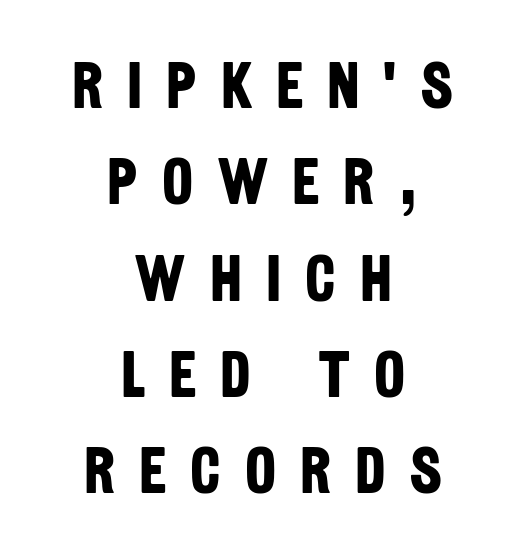
{"serif": "no", "bold": "yes", "weight": "bold", "width": "condensed", "stroke_contrast": "low", "x_height": "large", "monospaced": "no", "underline": "no", "align": "center", "line_spacing": "normal", "line_spacing_ratio": 1.46, "letter_spacing": "wide", "letter_spacing_em": 0.36, "glyph_px": 66}
